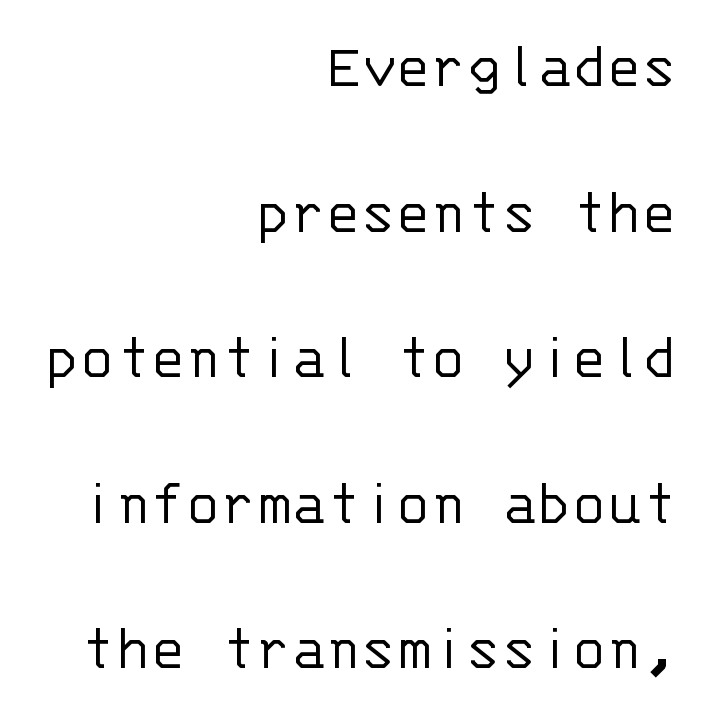
A bare baseline throughout the passage. When letters stand straight like this, we call the style roman or upright. Serifs: no, the terminals of the letterforms are clean. Do the characters align in a grid? Yes, the font is monospaced. Which margin do the lines hug? The right one — the left edge is uneven. Whoever set this chose breathing room over compactness in the vertical rhythm.
